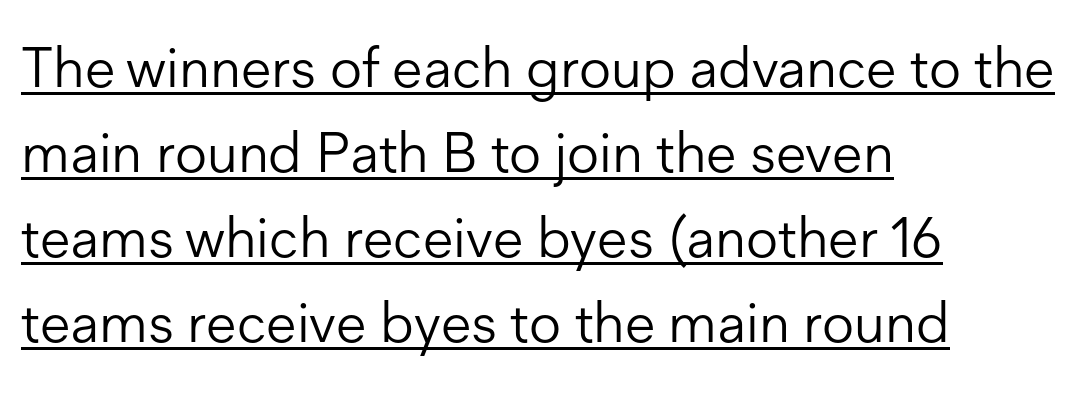
The image shows 56 px light sans-serif type, upright; set left-aligned, normal line spacing (1.52x), normal letter spacing, underlined; low stroke contrast and a medium x-height.
